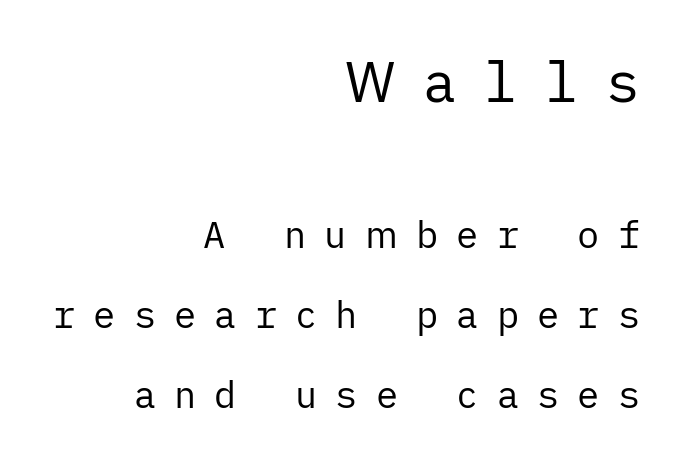
Every row of glyphs terminates at an identical x-position on the right. The baseline area is clear. The weight would be labelled regular, book, light, or lighter still. Words appear elongated and porous because spacing is wide.
